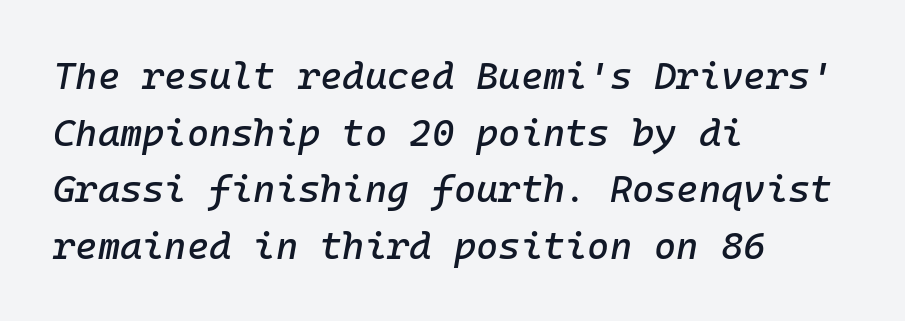
{"italic": "yes", "lean": "right", "slant_degrees": 10, "width": "normal", "stroke_contrast": "low", "x_height": "medium", "monospaced": "yes", "underline": "no", "align": "left", "line_spacing": "normal", "line_spacing_ratio": 1.49, "letter_spacing": "normal", "letter_spacing_em": 0.0, "glyph_px": 38}
